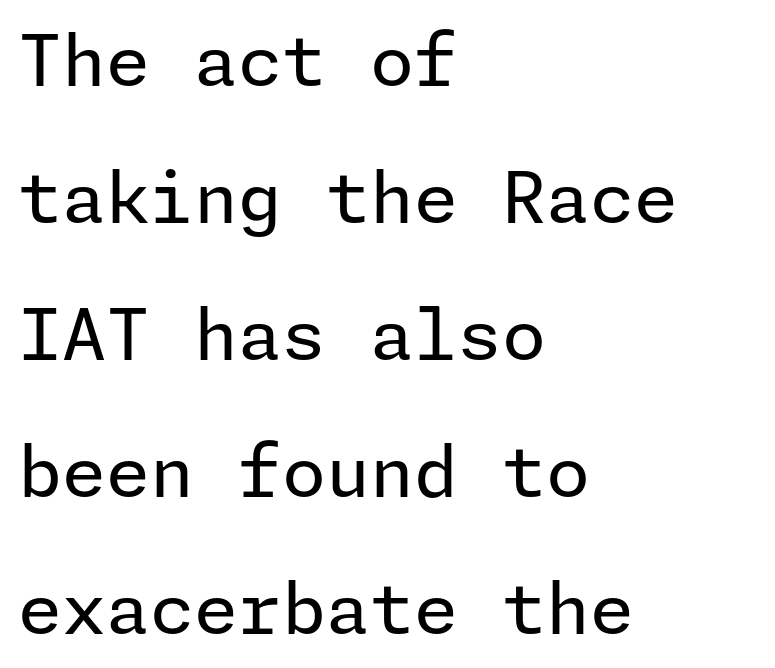
{"serif": "no", "italic": "no", "bold": "no", "weight": "regular", "width": "normal", "stroke_contrast": "low", "x_height": "medium", "underline": "no", "align": "left", "line_spacing": "loose", "line_spacing_ratio": 1.93, "letter_spacing": "normal", "letter_spacing_em": 0.0, "glyph_px": 71}
